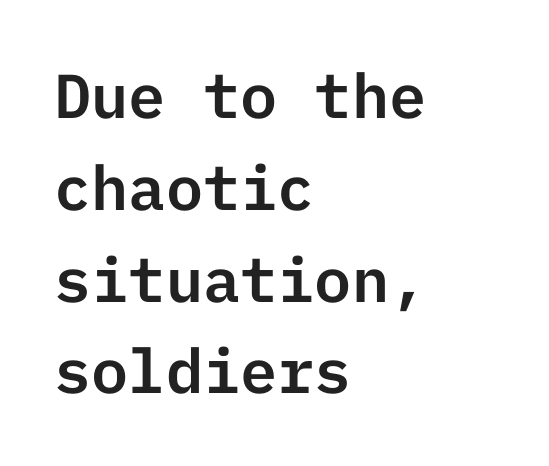
Q: Is the text italic (slanted)? A: No, it is upright.
Q: Is the typeface a serif or a sans-serif typeface? A: Sans-serif.
Q: Is the text underlined? A: No.
Q: How is the paragraph aligned? A: Left-aligned.
Q: Is the spacing between letters normal or unusually wide? A: Normal.
Q: Is the spacing between lines tight, normal or loose? A: Normal.
Q: Width (condensed, normal, or wide)? A: Normal.
Q: Stroke contrast? A: Low.
Q: x-height? A: Medium.
